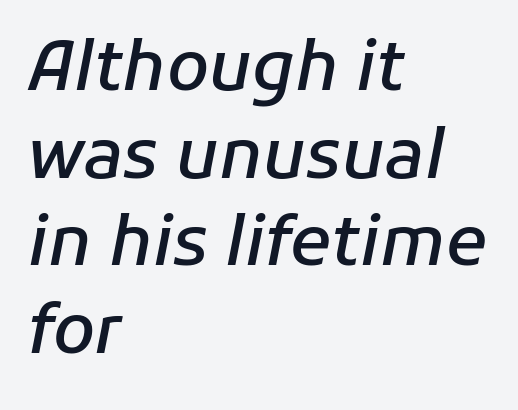
{"italic": "yes", "lean": "right", "slant_degrees": 11, "bold": "semi", "weight": "semibold", "width": "normal", "stroke_contrast": "low", "x_height": "medium", "monospaced": "no", "underline": "no", "align": "left", "line_spacing": "normal", "line_spacing_ratio": 1.29, "letter_spacing": "normal", "letter_spacing_em": 0.0, "glyph_px": 68}
